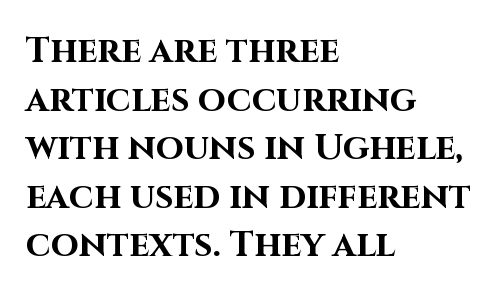
{"serif": "no", "italic": "no", "bold": "yes", "weight": "bold", "width": "normal", "stroke_contrast": "high", "x_height": "large", "monospaced": "no", "underline": "no", "align": "left", "line_spacing": "normal", "line_spacing_ratio": 1.35, "letter_spacing": "normal", "letter_spacing_em": 0.0, "glyph_px": 36}
